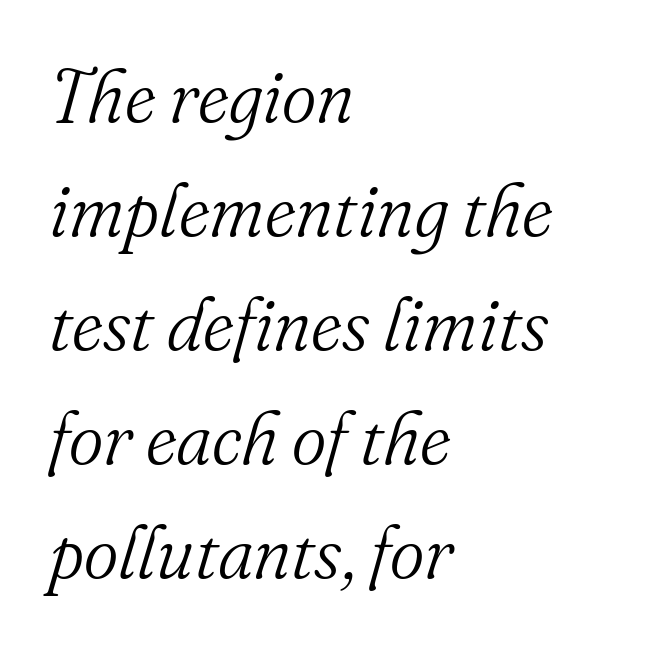
{"serif": "yes", "italic": "yes", "lean": "right", "slant_degrees": 16, "bold": "no", "weight": "light", "width": "normal", "stroke_contrast": "medium", "x_height": "small", "monospaced": "no", "underline": "no", "align": "left", "line_spacing": "normal", "line_spacing_ratio": 1.54, "letter_spacing": "normal", "letter_spacing_em": 0.0, "glyph_px": 74}
